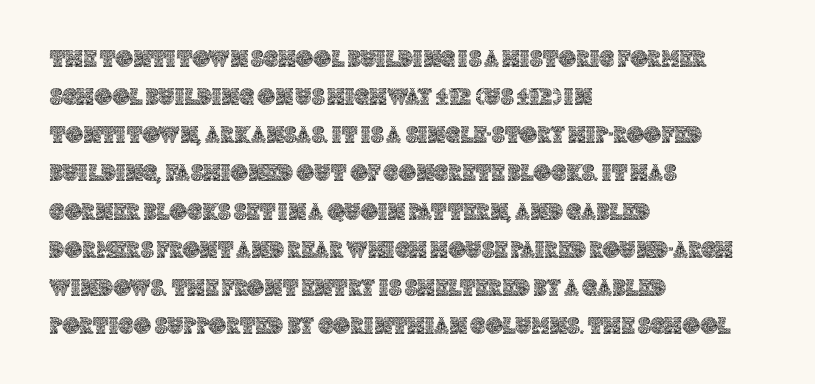
Q: Is the text italic (slanted)? A: No, it is upright.
Q: Is the text underlined? A: No.
Q: How is the paragraph aligned? A: Left-aligned.
Q: Is the spacing between letters normal or unusually wide? A: Normal.
Q: Is the spacing between lines tight, normal or loose? A: Normal.
